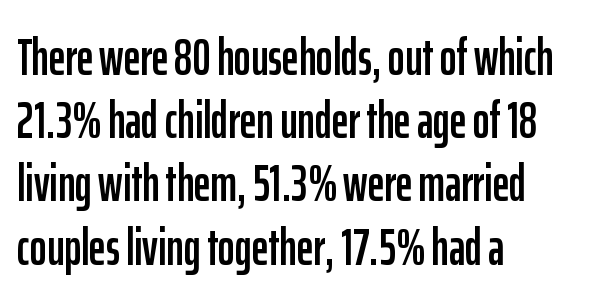
Q: Is the text italic (slanted)? A: No, it is upright.
Q: Is the typeface a serif or a sans-serif typeface? A: Sans-serif.
Q: Is the text underlined? A: No.
Q: How is the paragraph aligned? A: Left-aligned.
Q: Is the spacing between letters normal or unusually wide? A: Normal.
Q: Width (condensed, normal, or wide)? A: Condensed.
Q: Stroke contrast? A: Low.
Q: x-height? A: Medium.
Q: Monospaced? A: No.
